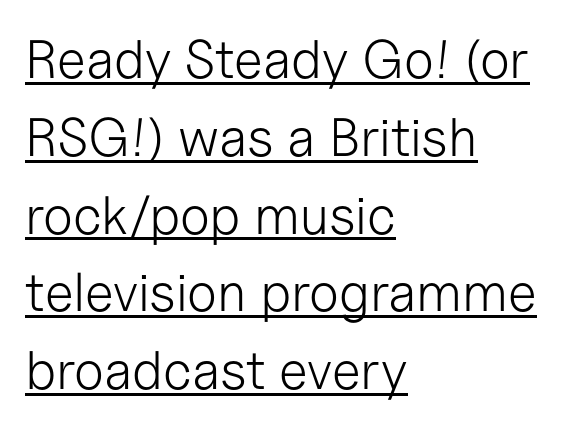
The image shows 54 px light sans-serif type, upright; set left-aligned, normal line spacing (1.44x), normal letter spacing, underlined; low stroke contrast and a medium x-height.
